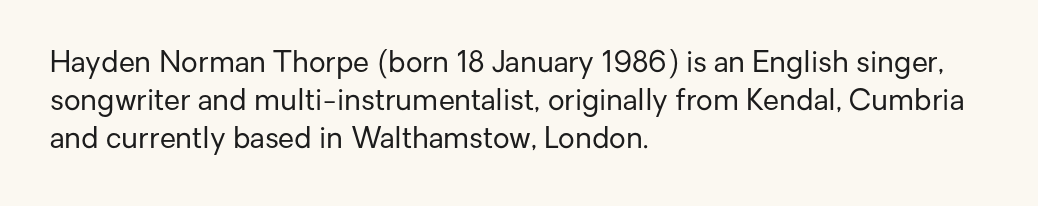
The image shows 29 px regular-weight sans-serif type, upright; set left-aligned, normal line spacing (1.31x), normal letter spacing, not underlined; low stroke contrast and a medium x-height.
